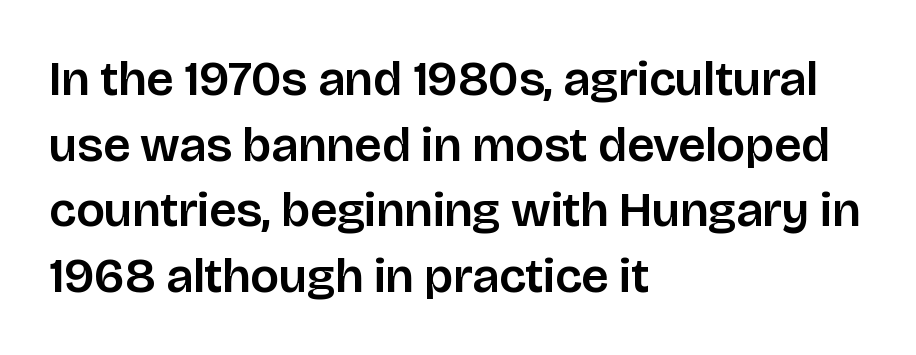
Q: Is the text italic (slanted)? A: No, it is upright.
Q: Is the typeface a serif or a sans-serif typeface? A: Sans-serif.
Q: Is the text underlined? A: No.
Q: How is the paragraph aligned? A: Left-aligned.
Q: Is the spacing between letters normal or unusually wide? A: Normal.
Q: Is the spacing between lines tight, normal or loose? A: Normal.
Q: Width (condensed, normal, or wide)? A: Normal.
Q: Stroke contrast? A: Low.
Q: x-height? A: Large.
Q: Monospaced? A: No.
